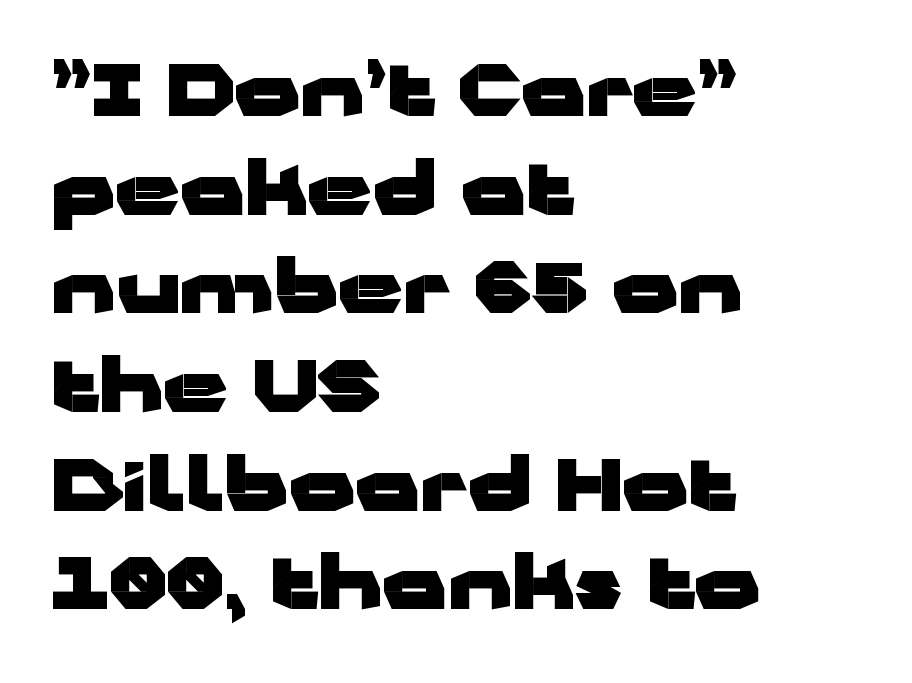
The image shows 72 px heavy, wide sans-serif type, upright; set left-aligned, normal line spacing (1.37x), normal letter spacing, not underlined; low stroke contrast and a medium x-height.
